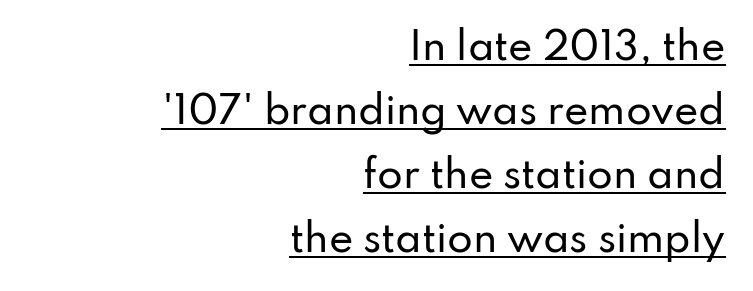
This is roman type, the default non-slanted kind. The setting favours the right margin, as signatures and pull-quotes sometimes do. Does a line run under the words? Yes, clearly. Caption: standard tracking, unaltered. Regarding serifs, this sample does without them. Spacing verdict: proportional, widths tailored to each character.
